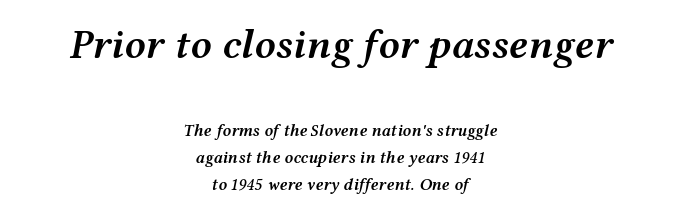
The image shows 42 px semibold, wide type, italic (leaning right); set centered, normal line spacing (1.58x), normal letter spacing, not underlined; the first (top) block is 2.47x larger; medium stroke contrast and a medium x-height.
